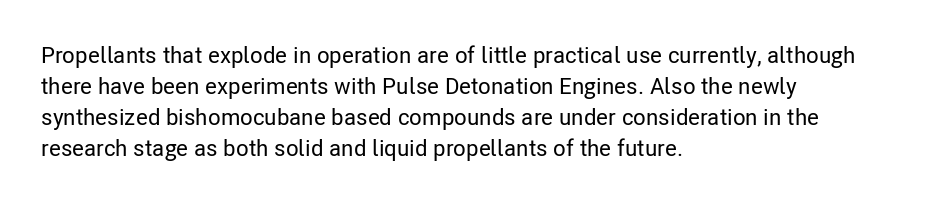
Q: Is the text italic (slanted)? A: No, it is upright.
Q: Is the text underlined? A: No.
Q: How is the paragraph aligned? A: Left-aligned.
Q: Is the spacing between letters normal or unusually wide? A: Normal.
Q: Is the spacing between lines tight, normal or loose? A: Normal.
